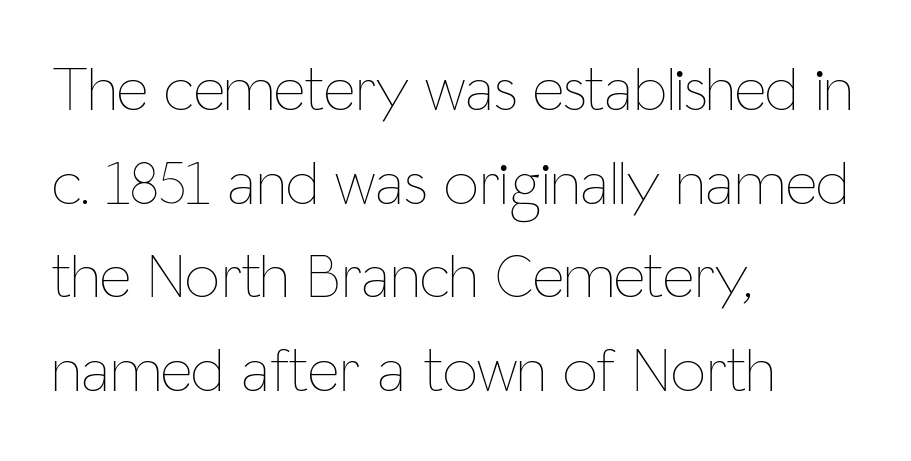
The image shows 62 px thin, condensed type, upright; set left-aligned, normal line spacing (1.51x), normal letter spacing, not underlined; low stroke contrast and a medium x-height.
